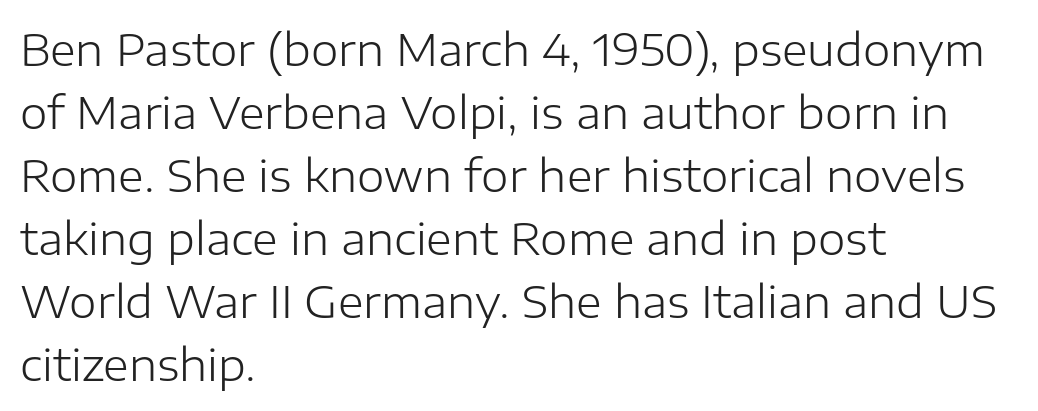
The letters advance in unequal steps, a hallmark of proportional type. The zone under the glyphs is completely vacant. The space between consecutive lines is moderate. The letters sit at their default tracking, neither squeezed nor spread. One-word summary of the alignment: left.
